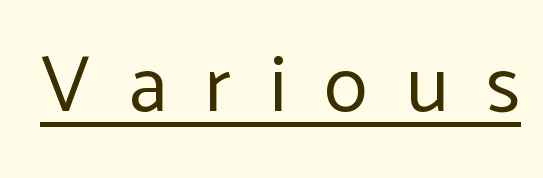
Each letter keeps its own natural width here, so spacing adapts to shape. Students, note that the glyphs here are deliberately spaced far apart. Underline: present. These lines are composed in type without serifs. This sample uses an upright cut, with every glyph sitting square on the baseline. The face looks like a standard text weight, possibly lighter.
